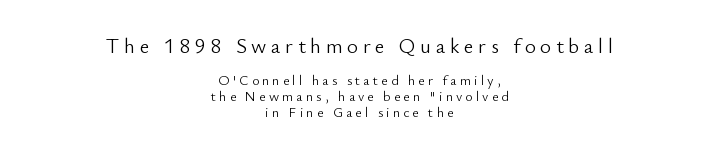
Where is the straight margin? There isn't one; the lines are centered. The strokes carry an ordinary text weight at most. Note: larger setting up top, smaller setting below. Inter-character spacing is expanded well beyond the font's built-in metrics. Honestly, there is no underline to notice here at all.
